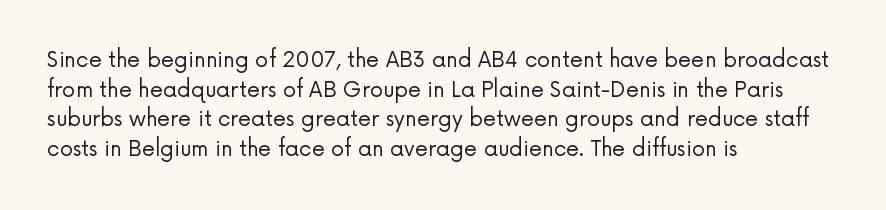
Quick note: underline off. Do the letters lean? They stand straight. The text block is weighted toward the left margin, trailing off unevenly rightward. This rendering leaves character spacing at its baseline value. Vertical spacing — default.
